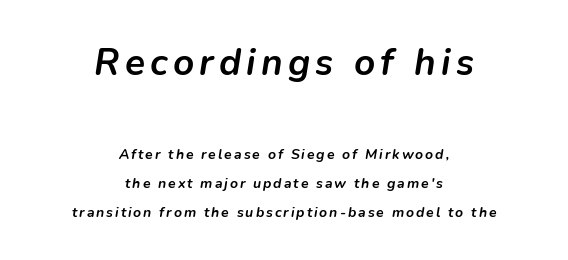
{"italic": "yes", "lean": "right", "slant_degrees": 9, "bold": "yes", "weight": "semibold", "width": "normal", "stroke_contrast": "low", "x_height": "medium", "monospaced": "no", "underline": "no", "align": "center", "line_spacing": "loose", "line_spacing_ratio": 2.09, "larger_block": "first", "size_ratio": 2.64, "glyph_px": 37}
